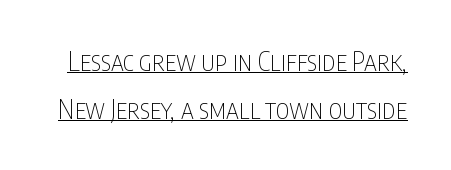
Q: Is the text bold? A: No.
Q: Is the text italic (slanted)? A: No, it is upright.
Q: Is the text underlined? A: Yes.
Q: Is the spacing between letters normal or unusually wide? A: Normal.
